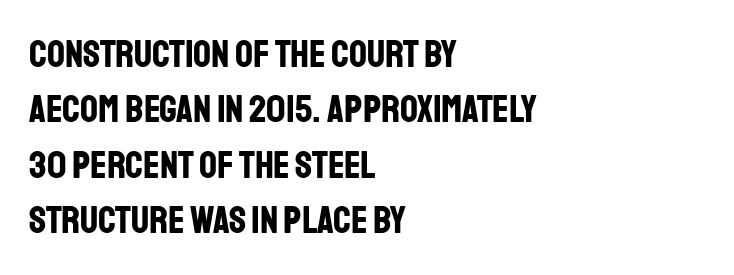
Q: Is the text bold? A: Yes.
Q: Is the text italic (slanted)? A: No, it is upright.
Q: Is the typeface a serif or a sans-serif typeface? A: Sans-serif.
Q: Is the text underlined? A: No.
Q: How is the paragraph aligned? A: Left-aligned.
Q: Is the spacing between letters normal or unusually wide? A: Normal.
Q: Is the spacing between lines tight, normal or loose? A: Normal.
Q: Width (condensed, normal, or wide)? A: Condensed.
Q: Stroke contrast? A: Low.
Q: x-height? A: Large.
Q: Monospaced? A: No.
